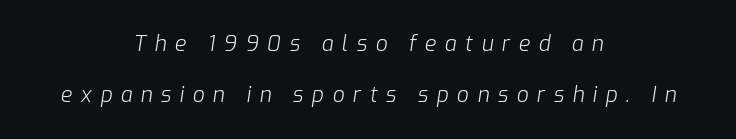
The image shows 21 px text type, italic (leaning right); set centered, loose line spacing (2.45x), unusually wide letter spacing (+0.4 em), not underlined.
